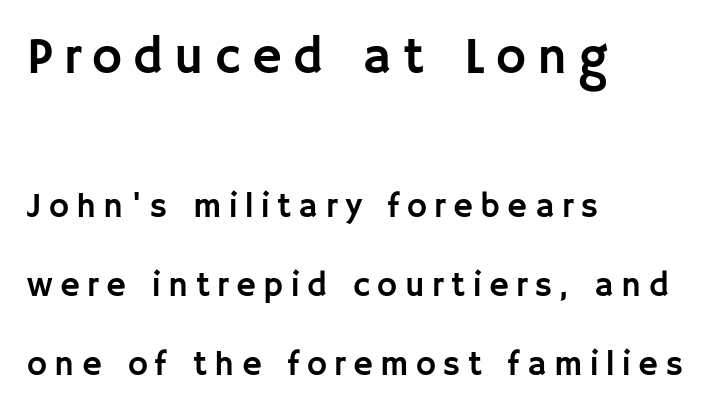
Quick note: underline off. The passage shown is typed in a proportional face where columns would drift. What's the leading like? Stretched, with rows far apart. The lines are quadded left.
